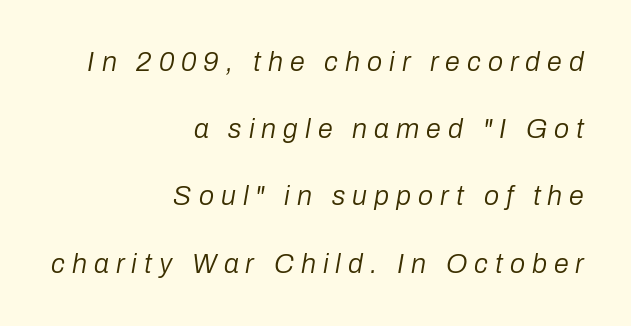
{"italic": "yes", "lean": "right", "slant_degrees": 10, "bold": "no", "underline": "no", "align": "right", "line_spacing": "loose", "line_spacing_ratio": 2.49, "letter_spacing": "wide", "letter_spacing_em": 0.26, "glyph_px": 27}
